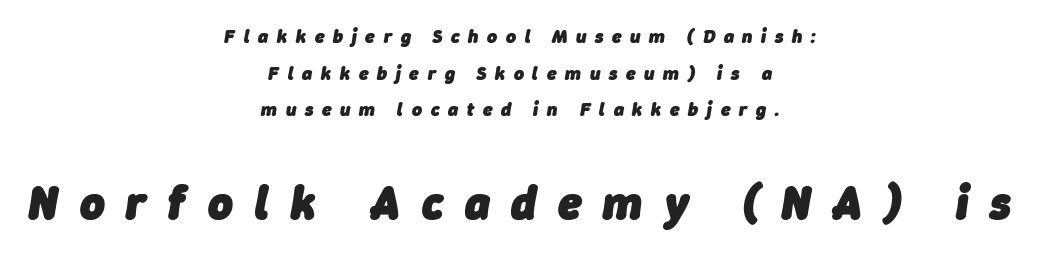
When letters slant like this, we call the style italic. These lines are rendered in a variable-pitch font. Which margin do the lines hug? Neither — every line sits in the middle. A typesetter would call this heavily tracked-out type. Is the lower block the larger one? Yes — the lower block carries the bigger type.
